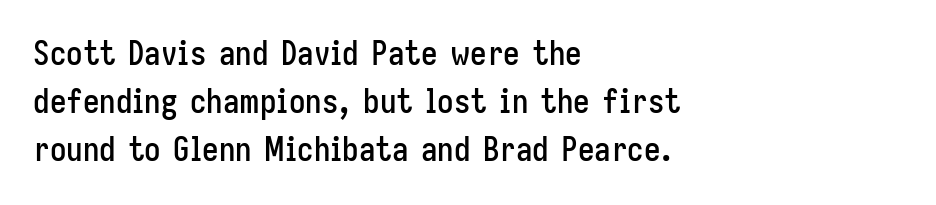
{"serif": "no", "italic": "no", "width": "condensed", "stroke_contrast": "low", "x_height": "medium", "monospaced": "no", "underline": "no", "align": "left", "line_spacing": "normal", "line_spacing_ratio": 1.46, "letter_spacing": "normal", "letter_spacing_em": 0.0, "glyph_px": 33}
